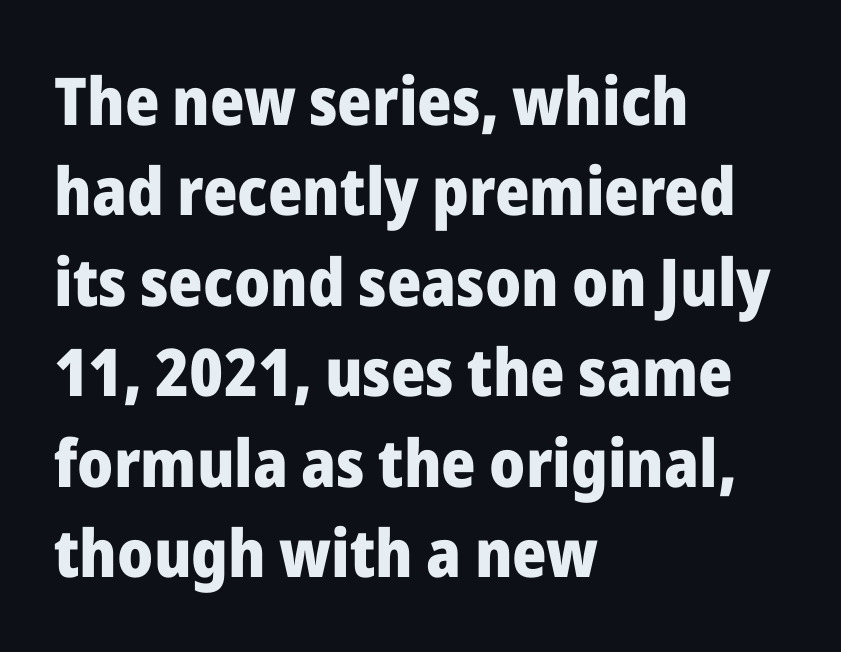
Think of a printed novel: that variable character pitch is what you see here. Characters follow at the spacing the type designer built in. The rendering uses a moderate line-height, typical for paragraphs. The characters look thick and weighty, a clear bold.
